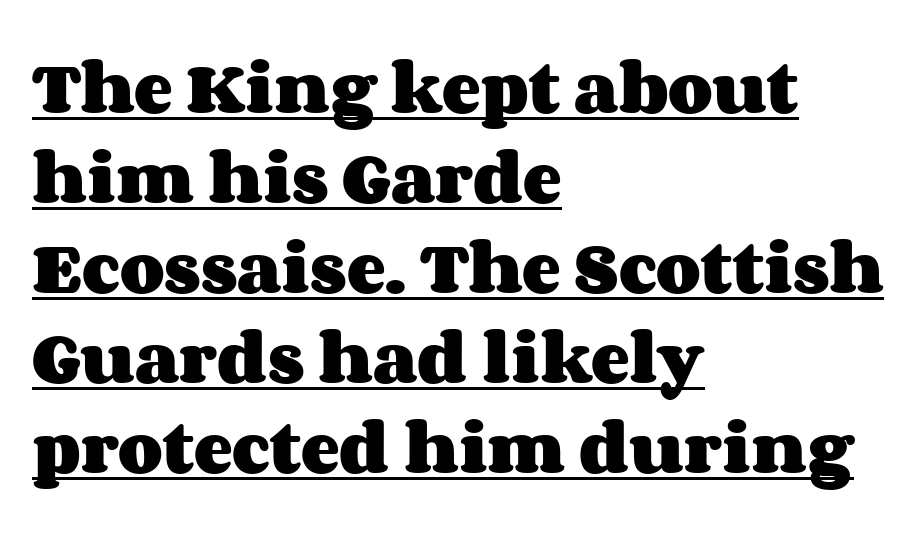
These lines carry a lot of weight — the face is fully bold. Do the characters align in a grid? No, the font is proportional. This sample is left-justified, so line endings fall wherever the words run out. Is there any slant? The stems are plumb.
